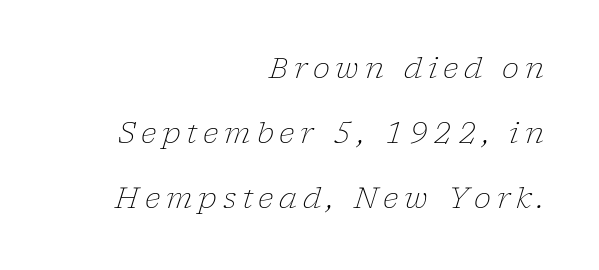
{"serif": "yes", "italic": "yes", "lean": "right", "slant_degrees": 17, "bold": "no", "weight": "light", "width": "normal", "stroke_contrast": "low", "x_height": "medium", "monospaced": "no", "underline": "no", "align": "right", "line_spacing": "loose", "line_spacing_ratio": 2.24, "letter_spacing": "wide", "letter_spacing_em": 0.2, "glyph_px": 29}
